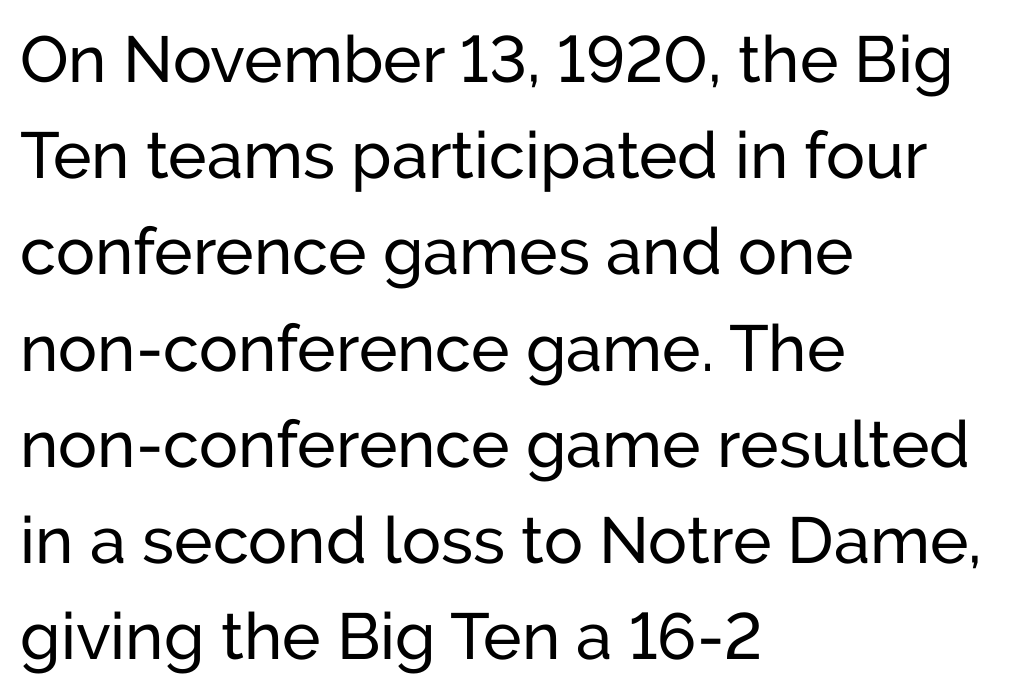
This sample has the flowing, uneven cadence of proportional lettering. Every character sits straight up, as roman type does. The rendering keeps characters at their native spacing. Unlike a traditional serif, this face leaves its strokes unadorned.
